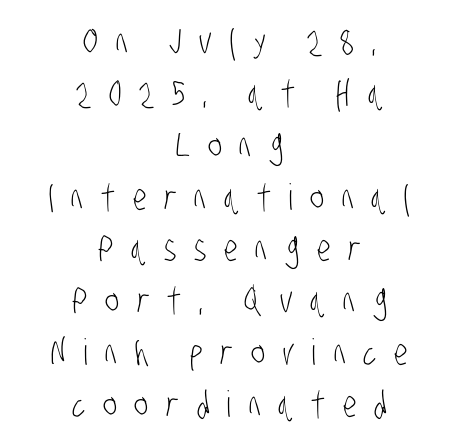
Alignment: centered. Observe the absence of serifs on each vertical stroke in this sample. Stems and bowls with no extra thickness — not bold. Spacing verdict: proportional, widths tailored to each character. Students, note that the glyphs here are deliberately spaced far apart. Baseline-to-baseline distance is the conventional proportion of letter height.
